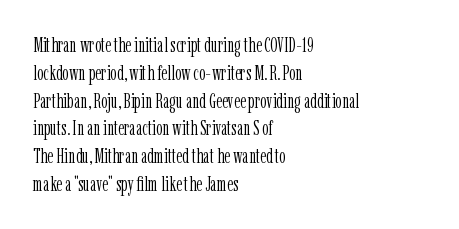
Nothing heavy about these letters — not bold at all. Compared with a centered layout, this one pins lines to the left instead. Spacing between characters is what you'd get straight out of the box. Posture: vertical. Anything drawn beneath the words? Only blank space.
